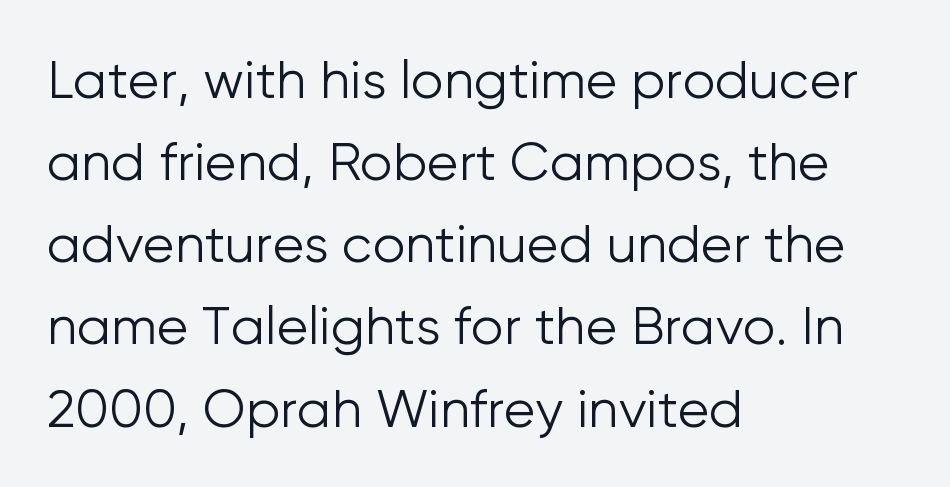
What stands out about the letter spacing? Nothing — it is the standard amount. Weight: not bold — regular or lighter. The passage shown is typeset with a sans-serif family. Spacing verdict: proportional, widths tailored to each character. Horizontal alignment here is leftward, the default for most running prose.
